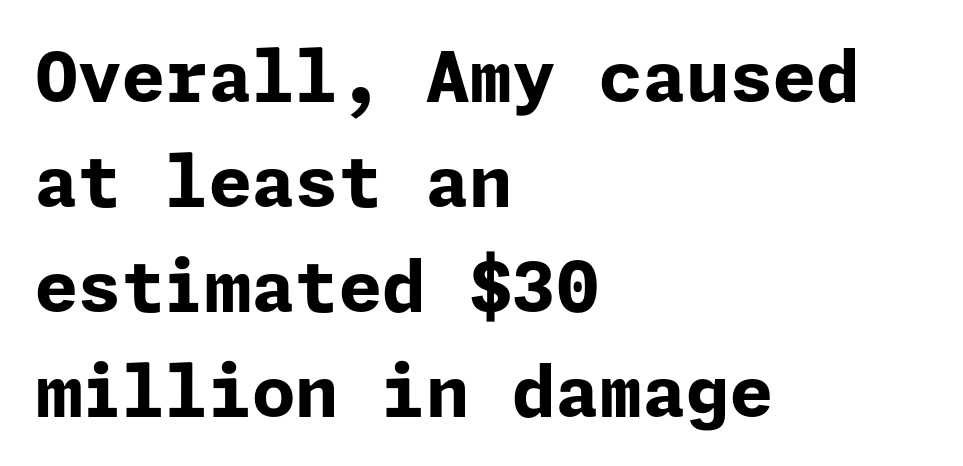
{"serif": "no", "italic": "no", "bold": "yes", "weight": "bold", "width": "normal", "stroke_contrast": "low", "x_height": "medium", "underline": "no", "align": "left", "line_spacing": "normal", "line_spacing_ratio": 1.5, "letter_spacing": "normal", "letter_spacing_em": 0.0, "glyph_px": 70}
